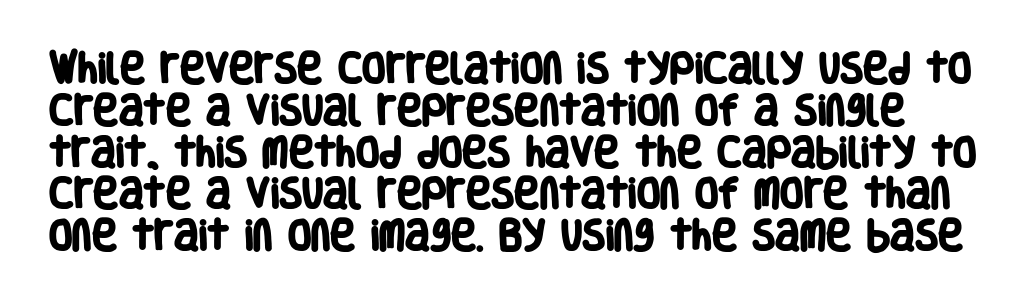
Nobody touched the tracking dial on this one. Heavy, bold letterforms. A typesetter would label this face a sans. Do the characters align in a grid? No, the font is proportional. Quick note: underline off.
